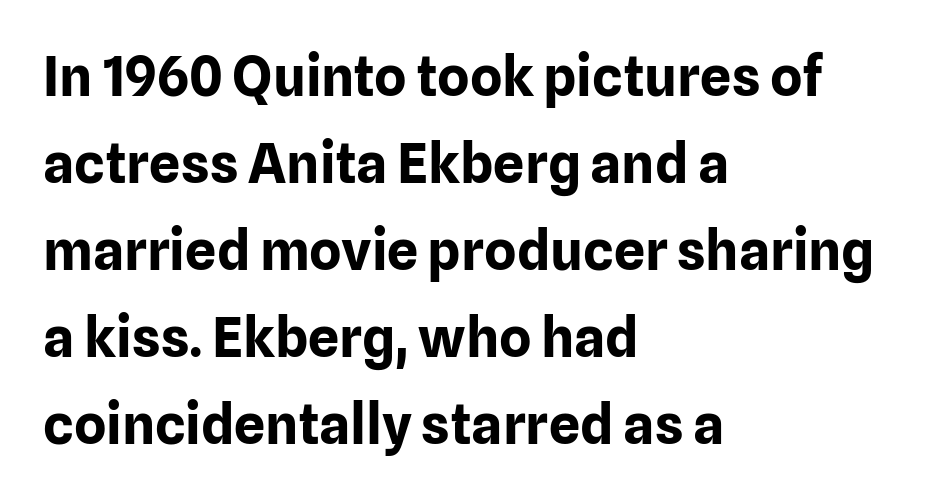
Does the type have serifs? No, each stem ends abruptly. The passage shown is emphatically bold. Each line starts at the same left margin while the right side varies. The space directly below the letters is spotless. The face used here is rendered with its standard letterfit.
